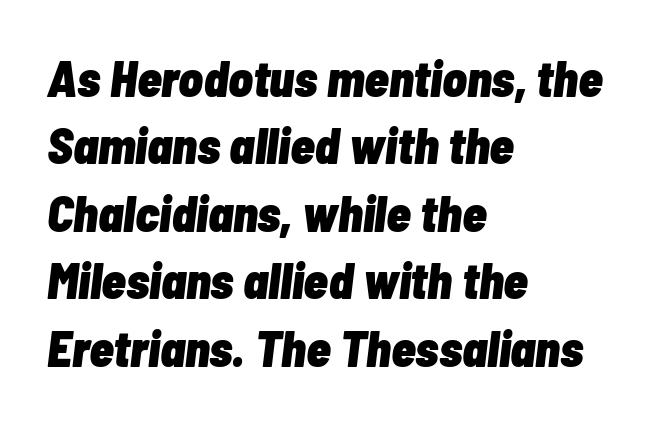
The image shows 50 px heavy, condensed type, italic (leaning right); set left-aligned, normal line spacing (1.35x), normal letter spacing, not underlined; low stroke contrast and a medium x-height.
